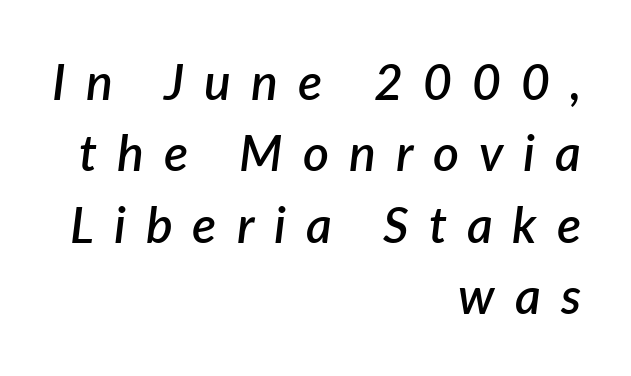
{"italic": "yes", "lean": "right", "slant_degrees": 7, "bold": "semi", "weight": "semibold", "width": "normal", "stroke_contrast": "low", "x_height": "medium", "monospaced": "no", "underline": "no", "align": "right", "line_spacing": "normal", "line_spacing_ratio": 1.43, "letter_spacing": "wide", "letter_spacing_em": 0.4, "glyph_px": 50}
